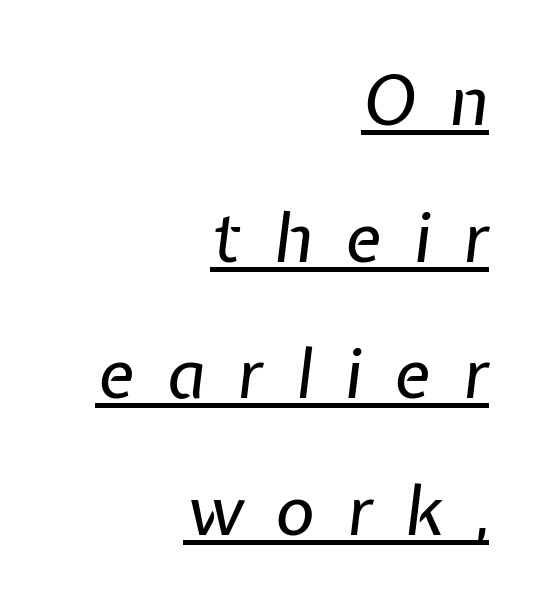
The image shows 68 px regular-weight type, italic (leaning right); set right-aligned, loose line spacing (2.01x), unusually wide letter spacing (+0.47 em), underlined; low stroke contrast and a medium x-height.
